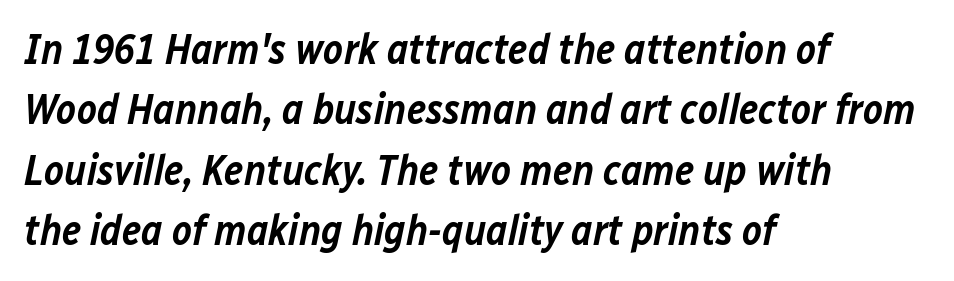
The image shows 42 px semibold type, italic (leaning right); set left-aligned, normal line spacing (1.44x), normal letter spacing, not underlined; low stroke contrast and a medium x-height.
